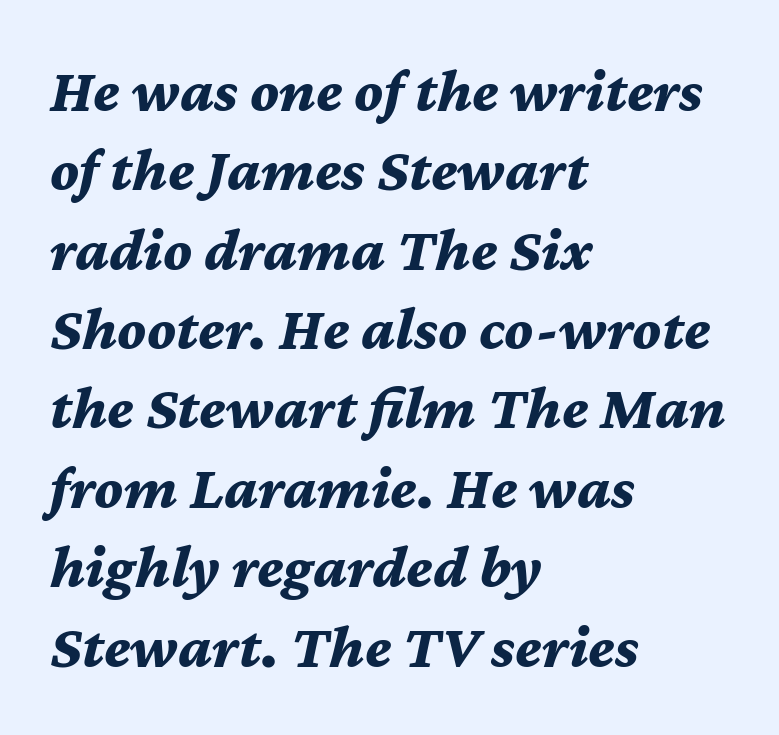
{"italic": "yes", "lean": "right", "slant_degrees": 12, "bold": "yes", "weight": "bold", "width": "normal", "stroke_contrast": "medium", "x_height": "medium", "monospaced": "no", "underline": "no", "align": "left", "line_spacing": "normal", "line_spacing_ratio": 1.28, "letter_spacing": "normal", "letter_spacing_em": 0.0, "glyph_px": 62}
